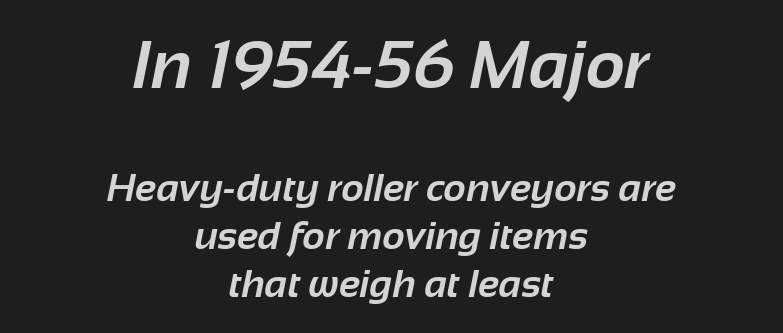
Both edges are ragged and mirror each other, which tells us the setting is centered. Typesetter's note: full bold, strokes at maximum text heaviness. The glyphs are unaccompanied by any horizontal stroke below them. Here the designer chose a conventional face with non-uniform glyph widths.
